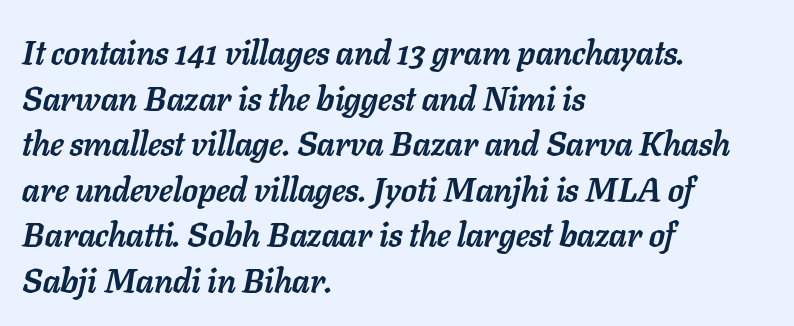
{"italic": "yes", "lean": "right", "slant_degrees": 11, "bold": "yes", "weight": "semibold", "width": "normal", "stroke_contrast": "low", "x_height": "medium", "monospaced": "no", "underline": "no", "align": "left", "line_spacing": "normal", "line_spacing_ratio": 1.34, "letter_spacing": "normal", "letter_spacing_em": 0.0, "glyph_px": 34}
